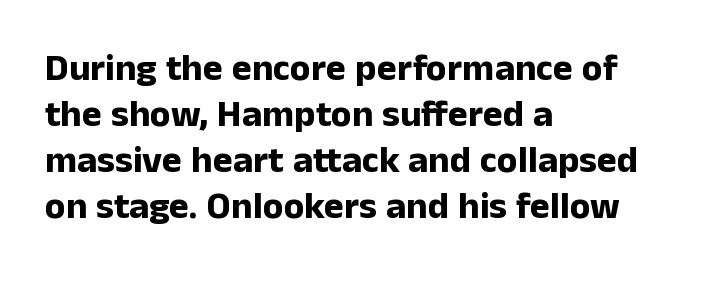
The image shows 38 px bold sans-serif type, upright; set left-aligned, line spacing 1.21x, normal letter spacing, not underlined; low stroke contrast and a medium x-height.
